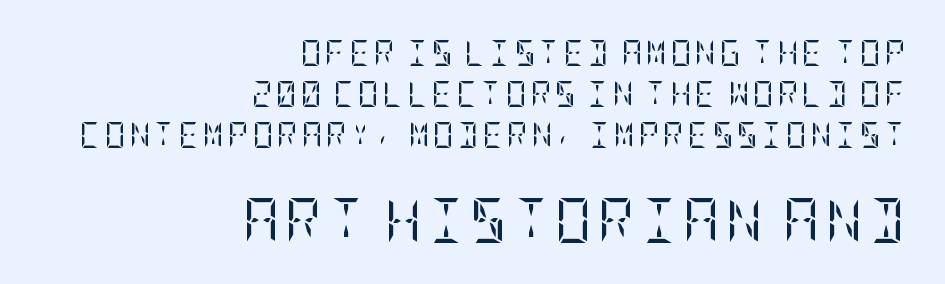
The image shows 45 px regular-weight, condensed serif type, upright; set right-aligned, normal line spacing (1.57x), not underlined; the second (bottom) block is 1.73x larger; low stroke contrast and a large x-height.
